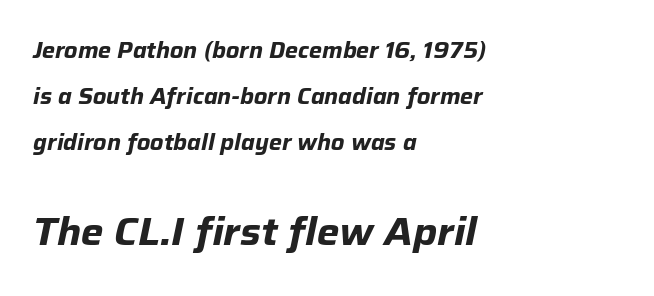
The emphasis by scale lands on block number two, below. These lines are rendered in a variable-pitch font. Regarding leading, the lines here are spaced well apart. The lines are quadded left. Bold? Absolutely — the strokes are thick and heavy.
